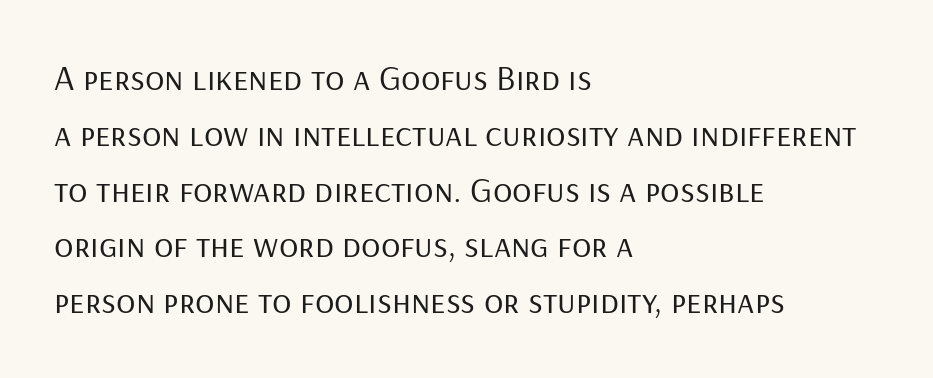
The image shows 36 px regular-weight sans-serif type, upright; set left-aligned, normal line spacing (1.55x), normal letter spacing, not underlined; low stroke contrast and a medium x-height.
